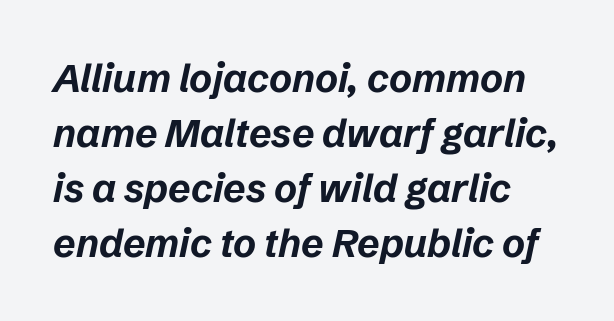
{"italic": "yes", "lean": "right", "slant_degrees": 12, "bold": "yes", "weight": "bold", "width": "normal", "stroke_contrast": "low", "x_height": "medium", "monospaced": "no", "underline": "no", "line_spacing": "normal", "line_spacing_ratio": 1.41, "letter_spacing": "normal", "letter_spacing_em": 0.0, "glyph_px": 39}
